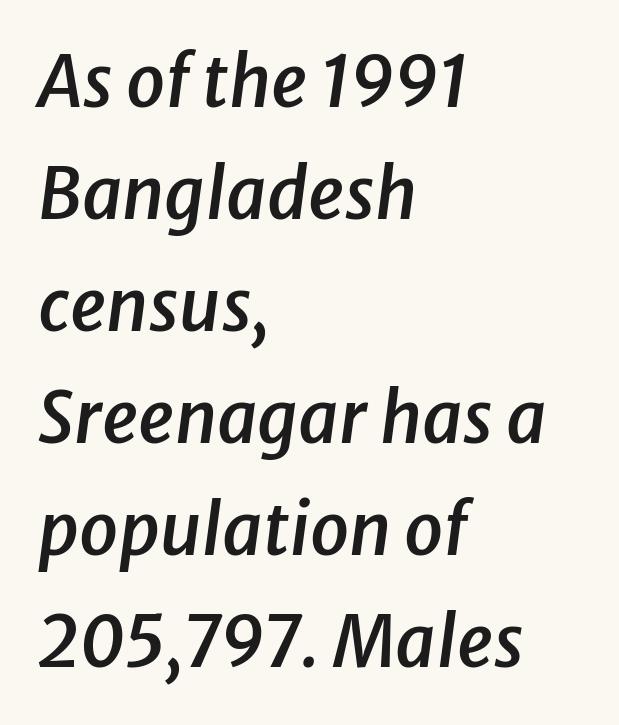
If you drew a line through each stem, it would be angled. Characters follow at the spacing the type designer built in. Students, this is semibold: more ink than regular, less than bold. This sample has the flowing, uneven cadence of proportional lettering.
